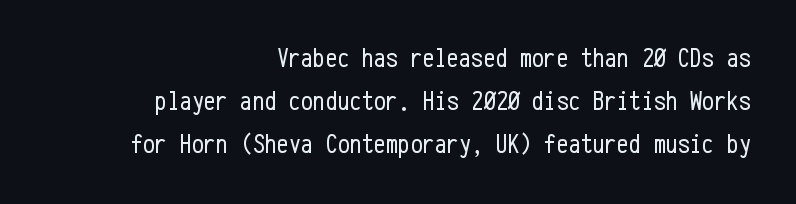
Q: Is the text bold? A: No.
Q: Is the text italic (slanted)? A: No, it is upright.
Q: Is the text underlined? A: No.
Q: How is the paragraph aligned? A: Right-aligned.
Q: Is the spacing between letters normal or unusually wide? A: Normal.
Q: Is the spacing between lines tight, normal or loose? A: Normal.
